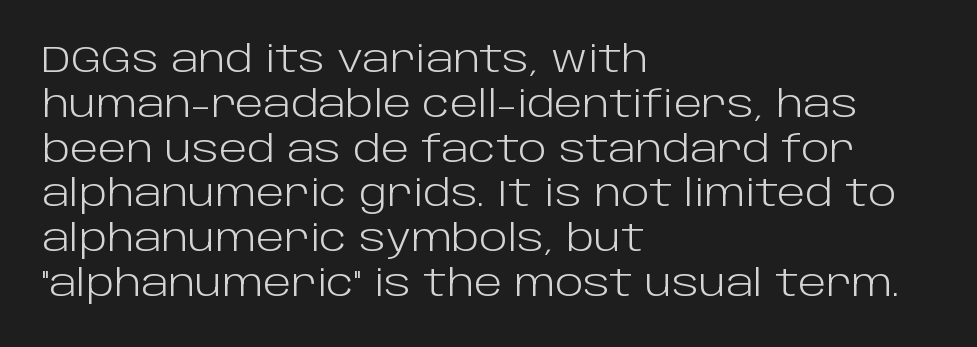
{"serif": "no", "italic": "no", "bold": "no", "weight": "light", "width": "normal", "stroke_contrast": "low", "x_height": "large", "monospaced": "no", "underline": "no", "align": "left", "line_spacing_ratio": 1.21, "letter_spacing": "normal", "letter_spacing_em": 0.0, "glyph_px": 37}
